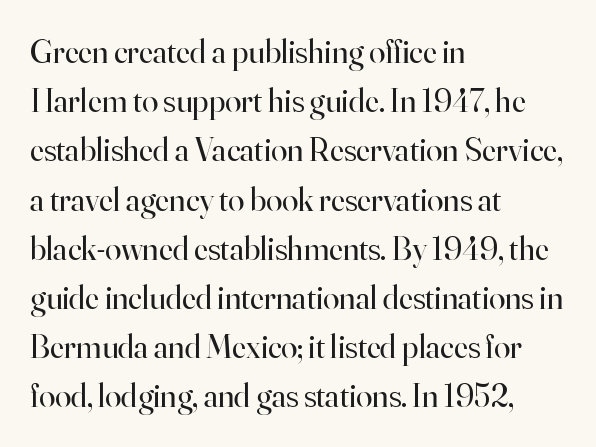
{"serif": "yes", "italic": "no", "bold": "no", "weight": "regular", "width": "normal", "stroke_contrast": "high", "x_height": "small", "monospaced": "no", "underline": "no", "align": "left", "line_spacing": "normal", "line_spacing_ratio": 1.49, "letter_spacing": "normal", "letter_spacing_em": 0.0, "glyph_px": 33}
